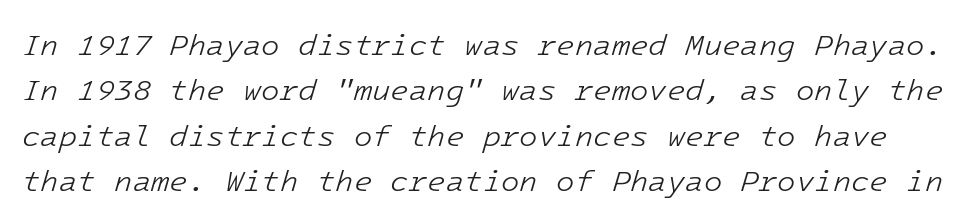
{"italic": "yes", "lean": "right", "slant_degrees": 16, "bold": "no", "weight": "light", "width": "normal", "stroke_contrast": "low", "x_height": "medium", "monospaced": "yes", "underline": "no", "line_spacing": "normal", "line_spacing_ratio": 1.51, "letter_spacing": "normal", "letter_spacing_em": 0.0, "glyph_px": 30}
